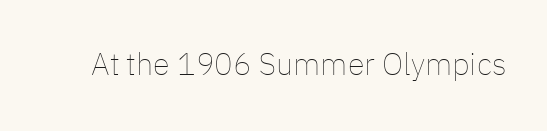
The image shows 31 px thin type, upright; set normal letter spacing, not underlined; low stroke contrast and a medium x-height.
